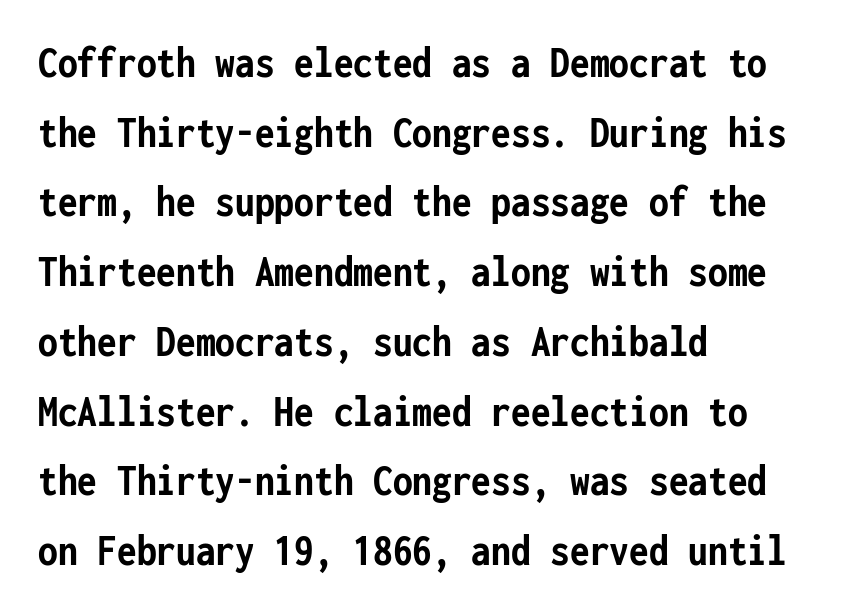
The image shows 45 px semibold, condensed sans-serif type, upright, monospaced; set left-aligned, normal line spacing (1.55x), normal letter spacing, not underlined; low stroke contrast and a medium x-height.
